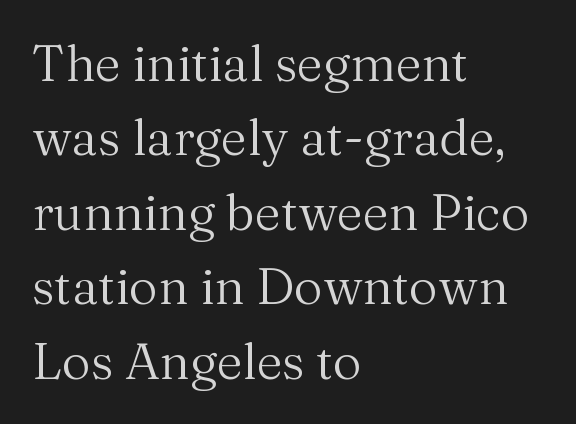
Q: Is the text bold? A: No.
Q: Is the text italic (slanted)? A: No, it is upright.
Q: Is the typeface a serif or a sans-serif typeface? A: Serif.
Q: Is the text underlined? A: No.
Q: How is the paragraph aligned? A: Left-aligned.
Q: Is the spacing between letters normal or unusually wide? A: Normal.
Q: Is the spacing between lines tight, normal or loose? A: Normal.
Q: Width (condensed, normal, or wide)? A: Normal.
Q: Stroke contrast? A: Medium.
Q: x-height? A: Medium.
Q: Monospaced? A: No.
